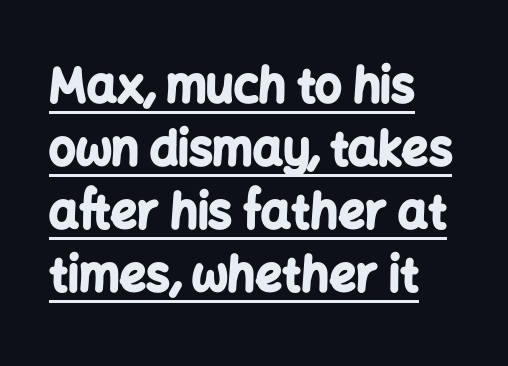
Observe the ordinary spacing: letters are neighbours, not strangers. This is underlined copy, the kind a proofreader might mark for attention. Is this a fixed-width face? No — the glyphs have proportional, varying widths. A classic flush-left, rag-right setting is used for this passage. The letters are bold, with thick, heavy strokes.
